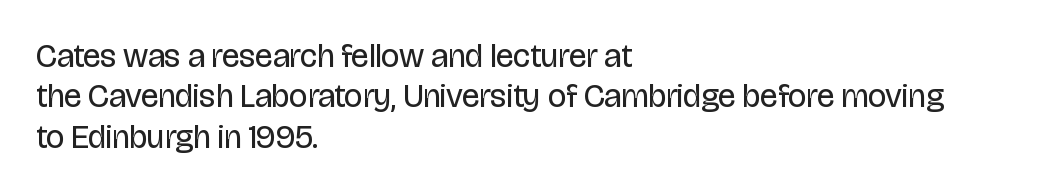
Q: Is the text bold? A: No.
Q: Is the text italic (slanted)? A: No, it is upright.
Q: Is the typeface a serif or a sans-serif typeface? A: Sans-serif.
Q: Is the text underlined? A: No.
Q: How is the paragraph aligned? A: Left-aligned.
Q: Is the spacing between letters normal or unusually wide? A: Normal.
Q: Width (condensed, normal, or wide)? A: Condensed.
Q: Stroke contrast? A: Low.
Q: x-height? A: Large.
Q: Monospaced? A: No.
